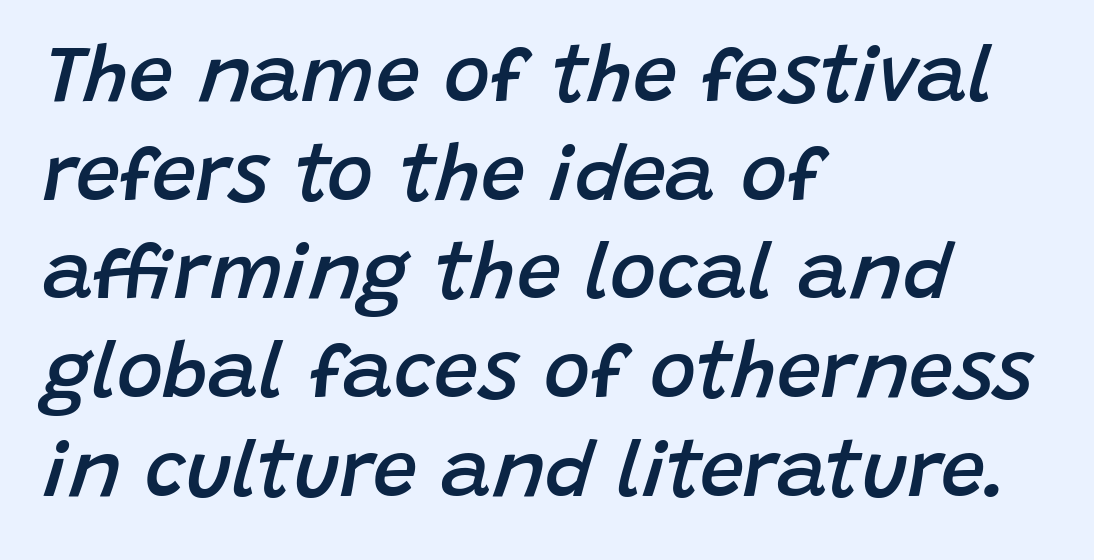
Is the type slanted? Yes — the strokes lean at a clear angle. Glance below the letters and you will spot only blank space. The passage shown is semibold, sitting just below true bold. The type is set solid horizontally, with unmodified tracking. Rows of type keep a routine distance in the vertical direction. Horizontally, the lines are justified to the leading edge only.
